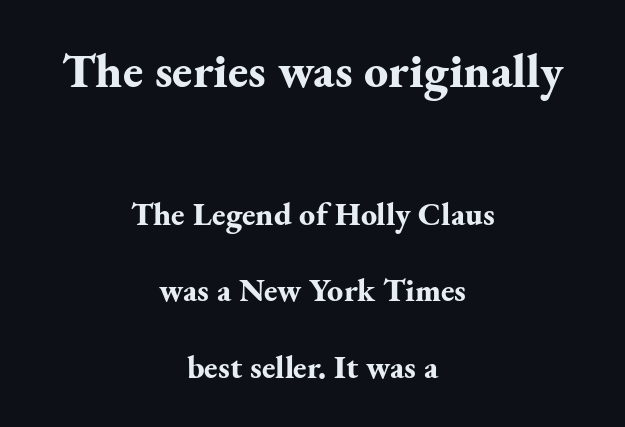
{"serif": "yes", "italic": "no", "bold": "yes", "weight": "bold", "width": "normal", "stroke_contrast": "medium", "x_height": "small", "monospaced": "no", "underline": "no", "align": "center", "line_spacing": "loose", "line_spacing_ratio": 2.4, "letter_spacing": "normal", "letter_spacing_em": 0.0, "larger_block": "first", "size_ratio": 1.5, "glyph_px": 48}
